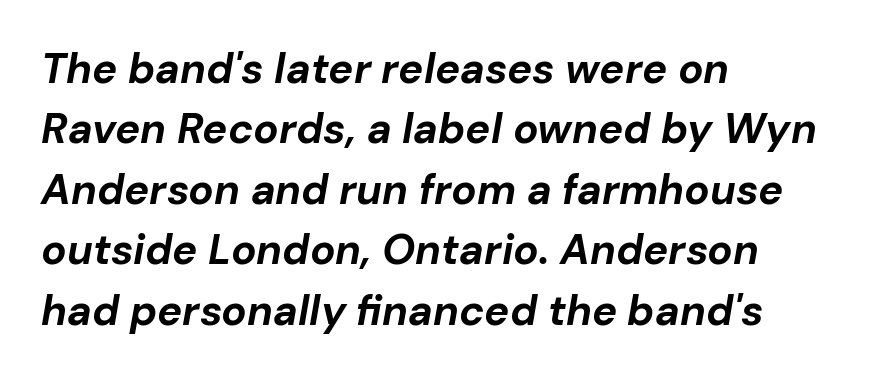
The image shows 42 px bold type, italic (leaning right); set left-aligned, normal line spacing (1.44x), normal letter spacing, not underlined; low stroke contrast and a medium x-height.
